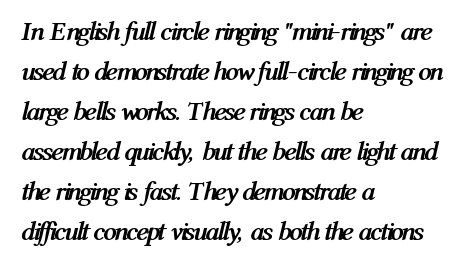
Q: Is the text bold? A: Yes.
Q: Is the text italic (slanted)? A: Yes, it leans right by about 12 degrees.
Q: Is the text underlined? A: No.
Q: How is the paragraph aligned? A: Left-aligned.
Q: Is the spacing between letters normal or unusually wide? A: Normal.
Q: Is the spacing between lines tight, normal or loose? A: Normal.
